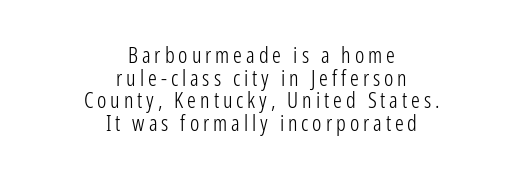
The image shows 22 px text type, upright; set centered, tight line spacing (1.03x), not underlined.
